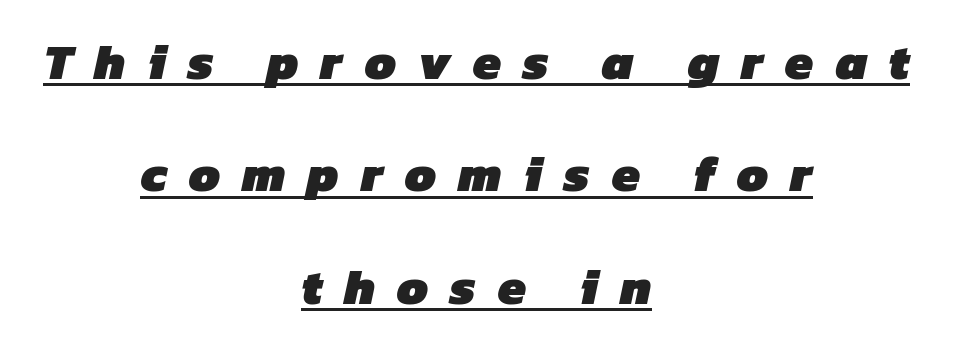
Q: Is the text bold? A: Yes.
Q: Is the typeface a serif or a sans-serif typeface? A: Sans-serif.
Q: Is the text underlined? A: Yes.
Q: How is the paragraph aligned? A: Centered.
Q: Is the spacing between letters normal or unusually wide? A: Unusually wide.
Q: Is the spacing between lines tight, normal or loose? A: Loose.
Q: Width (condensed, normal, or wide)? A: Normal.
Q: Stroke contrast? A: Low.
Q: x-height? A: Medium.
Q: Monospaced? A: No.
